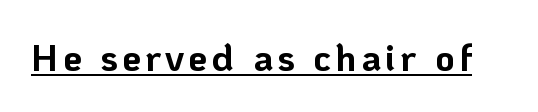
The image shows 38 px bold sans-serif type, upright; set underlined; low stroke contrast and a medium x-height.
